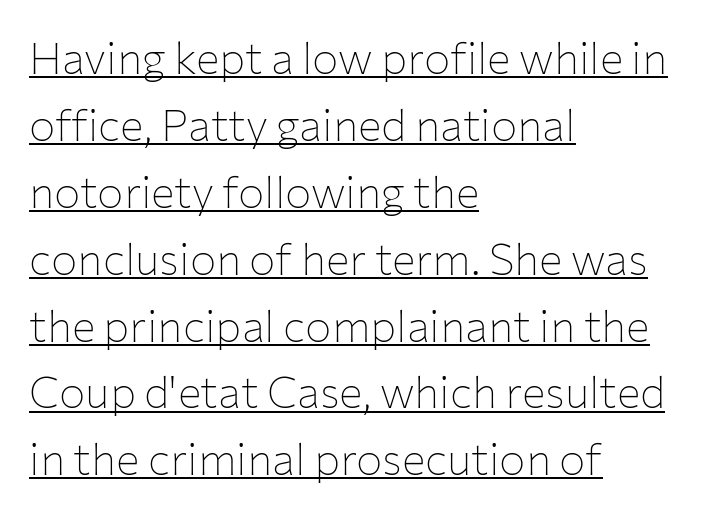
{"serif": "no", "italic": "no", "bold": "no", "weight": "thin", "width": "normal", "stroke_contrast": "low", "x_height": "medium", "monospaced": "no", "underline": "yes", "align": "left", "line_spacing": "normal", "line_spacing_ratio": 1.52, "letter_spacing": "normal", "letter_spacing_em": 0.0, "glyph_px": 44}
